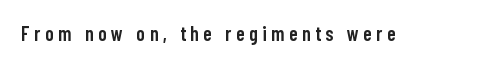
Q: Is the text bold? A: Semi-bold.
Q: Is the text italic (slanted)? A: No, it is upright.
Q: Is the text underlined? A: No.
Q: Is the spacing between letters normal or unusually wide? A: Unusually wide.
